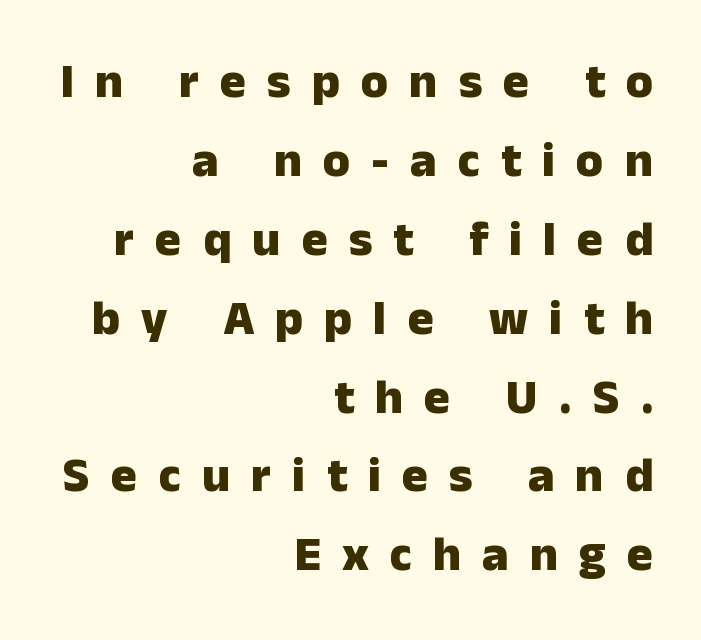
{"serif": "no", "italic": "no", "bold": "yes", "weight": "heavy", "width": "normal", "stroke_contrast": "low", "x_height": "medium", "monospaced": "no", "underline": "no", "align": "right", "line_spacing": "normal", "line_spacing_ratio": 1.61, "letter_spacing": "wide", "letter_spacing_em": 0.43, "glyph_px": 49}
